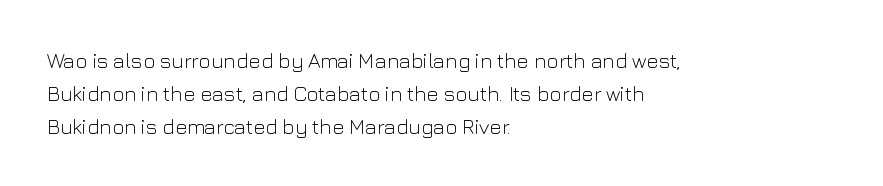
Q: Is the text bold? A: No.
Q: Is the text italic (slanted)? A: No, it is upright.
Q: Is the text underlined? A: No.
Q: How is the paragraph aligned? A: Left-aligned.
Q: Is the spacing between letters normal or unusually wide? A: Normal.
Q: Is the spacing between lines tight, normal or loose? A: Normal.
